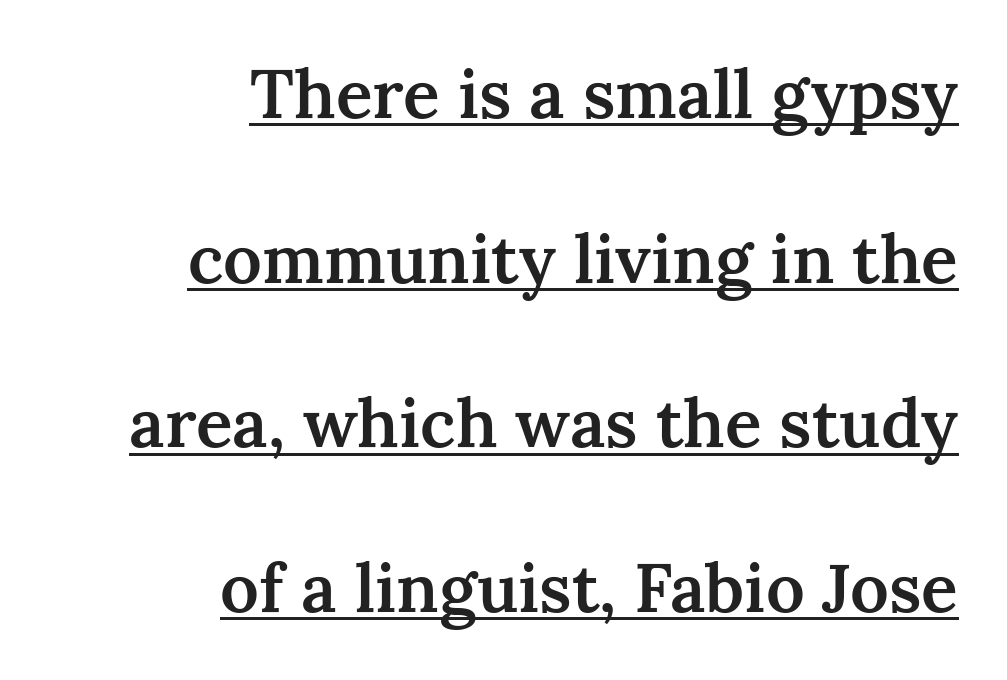
This sample is right-justified, so line beginnings fall wherever the words allow. Letterform terminals end in serifs throughout the passage. Underlined type. Loosely led — the rows are spread out. Note the varied advance widths — an 'i' is clearly narrower than an 'm'. There is no visible air inserted between adjacent glyphs.
